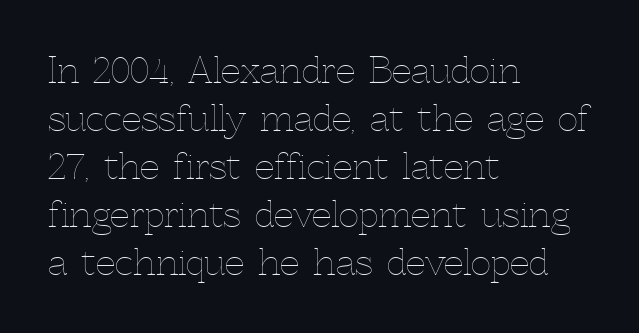
The image shows 35 px thin type, upright; set left-aligned, normal line spacing (1.37x), normal letter spacing, not underlined; a medium x-height.
